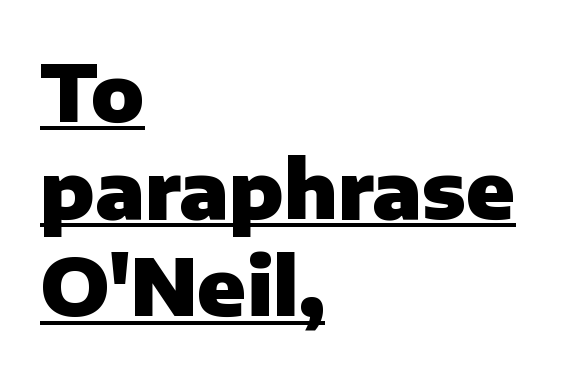
You'd pick this weight for a headline — it's a proper bold. The rendered words wear a rule along their underside. The text block is weighted toward the left margin, trailing off unevenly rightward. Is this a sans? Yes — the strokes have no serifs. Tall strokes in this sample are plumb rather than angled.
